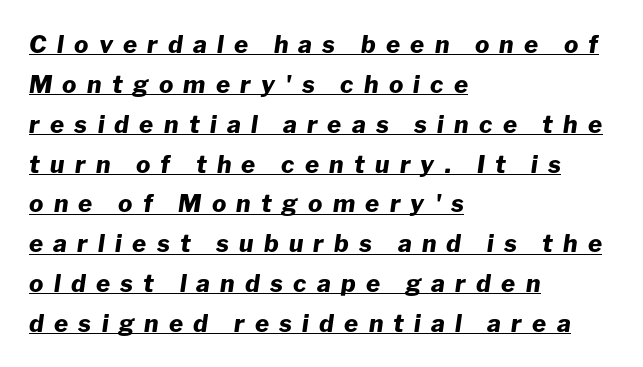
The image shows 24 px bold type, italic (leaning right); set left-aligned, normal line spacing (1.66x), unusually wide letter spacing (+0.43 em), underlined.
